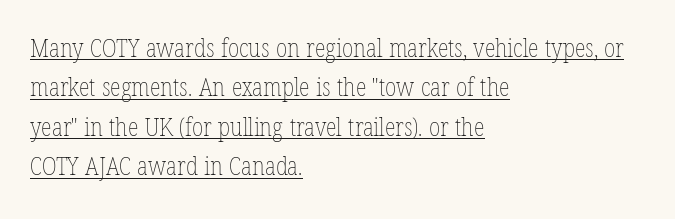
Q: Is the text bold? A: No.
Q: Is the text italic (slanted)? A: No, it is upright.
Q: Is the text underlined? A: Yes.
Q: How is the paragraph aligned? A: Left-aligned.
Q: Is the spacing between letters normal or unusually wide? A: Normal.
Q: Is the spacing between lines tight, normal or loose? A: Normal.
